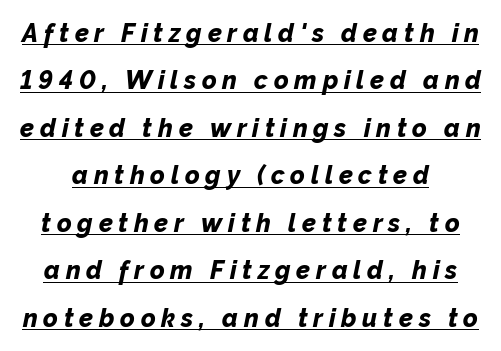
{"italic": "yes", "lean": "right", "slant_degrees": 12, "bold": "yes", "underline": "yes", "line_spacing": "loose", "line_spacing_ratio": 1.9, "letter_spacing": "wide", "letter_spacing_em": 0.23, "glyph_px": 25}
